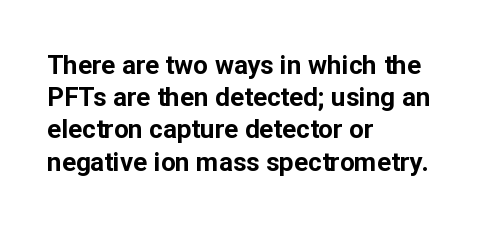
{"italic": "no", "bold": "yes", "underline": "no", "align": "left", "line_spacing_ratio": 1.24, "letter_spacing": "normal", "letter_spacing_em": 0.0, "glyph_px": 26}
